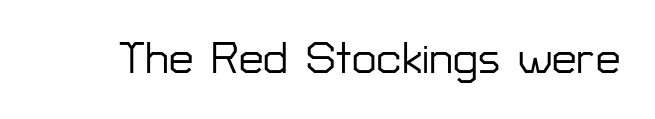
The image shows 44 px sans-serif type, upright; set normal letter spacing, not underlined; low stroke contrast and a medium x-height.
